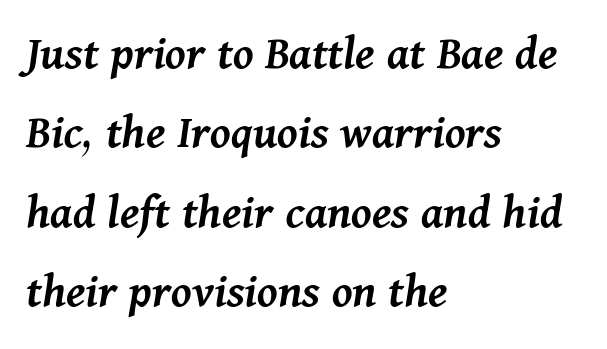
Baseline-to-baseline distance is the conventional proportion of letter height. Firm but not heavy-handed strokes: this text is semibold. The typography opts for an oblique posture over an upright one. This sample has the flowing, uneven cadence of proportional lettering.
